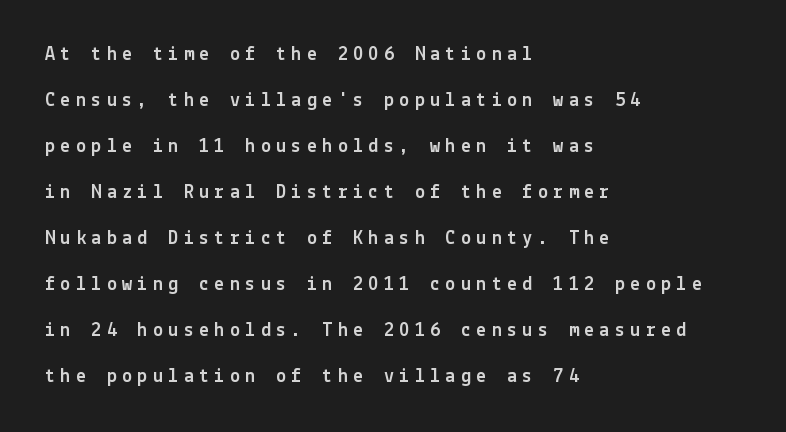
Q: Is the text italic (slanted)? A: No, it is upright.
Q: Is the text underlined? A: No.
Q: How is the paragraph aligned? A: Left-aligned.
Q: Is the spacing between letters normal or unusually wide? A: Unusually wide.
Q: Is the spacing between lines tight, normal or loose? A: Loose.
